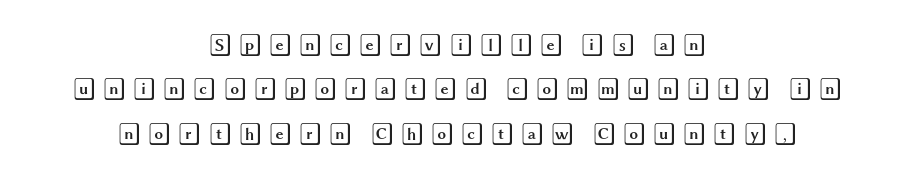
{"italic": "no", "underline": "no", "align": "center", "line_spacing": "loose", "line_spacing_ratio": 2.02, "letter_spacing": "wide", "letter_spacing_em": 0.27, "glyph_px": 22}
